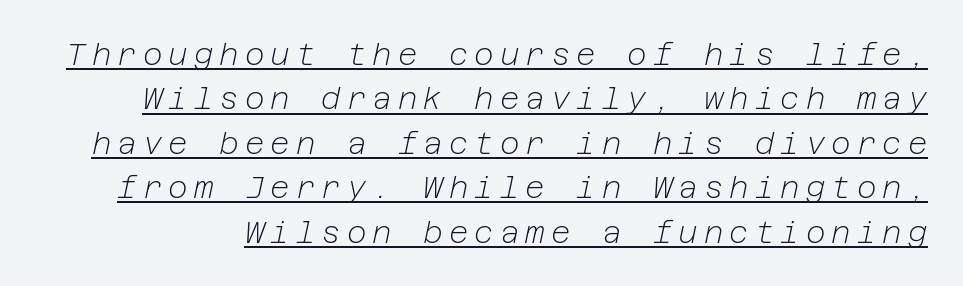
It's the slanting kind of type. Caption: face not bold, strokes unweighted. Someone cranked the tracking dial way up on this one. Looks like someone drew a line under every word here. How would I describe the line gaps? Plain and ordinary.
